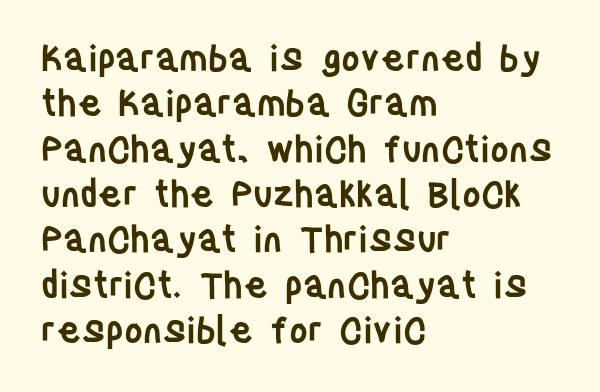
Every letter is mildly thick-stroked: semibold rather than bold. The ragged edge is on the right, which tells us the setting is flush left. This is roman type, the default non-slanted kind. Do the characters align in a grid? No, the font is proportional. The space directly below the letters is spotless.
